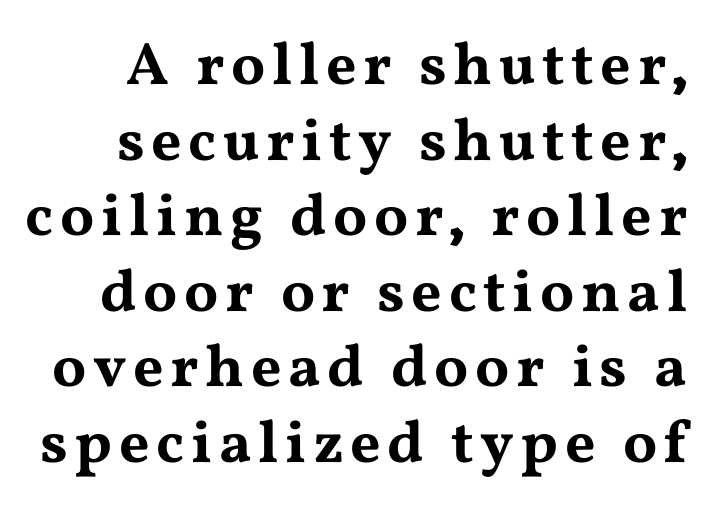
Q: Is the text italic (slanted)? A: No, it is upright.
Q: Is the typeface a serif or a sans-serif typeface? A: Serif.
Q: Is the text underlined? A: No.
Q: Is the spacing between lines tight, normal or loose? A: Normal.
Q: Width (condensed, normal, or wide)? A: Wide.
Q: Stroke contrast? A: Medium.
Q: x-height? A: Medium.
Q: Monospaced? A: No.
